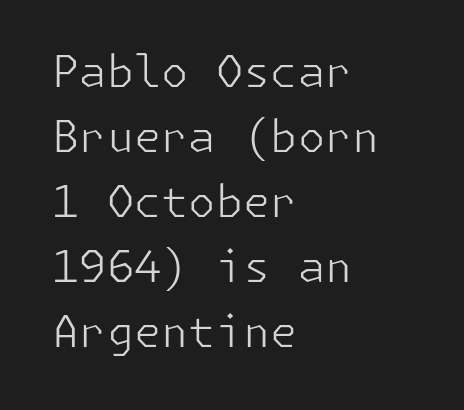
Q: Is the text bold? A: No.
Q: Is the text italic (slanted)? A: No, it is upright.
Q: Is the typeface a serif or a sans-serif typeface? A: Sans-serif.
Q: Is the text underlined? A: No.
Q: How is the paragraph aligned? A: Left-aligned.
Q: Is the spacing between letters normal or unusually wide? A: Normal.
Q: Is the spacing between lines tight, normal or loose? A: Normal.
Q: Width (condensed, normal, or wide)? A: Normal.
Q: Stroke contrast? A: Low.
Q: x-height? A: Medium.
